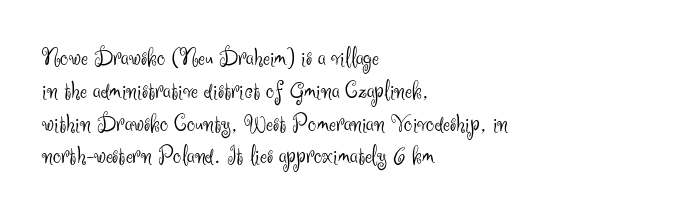
The image shows 26 px text type, upright; set left-aligned, normal line spacing (1.26x), normal letter spacing, not underlined.
